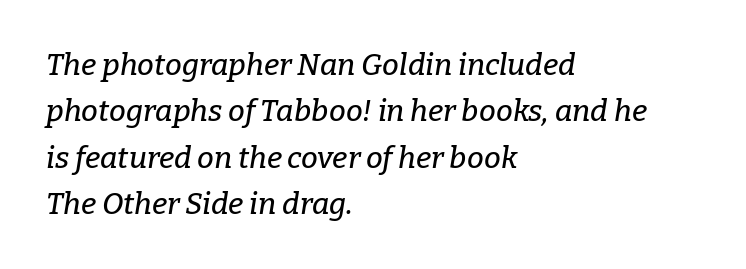
Q: Is the text italic (slanted)? A: Yes, it leans right by about 9 degrees.
Q: Is the typeface a serif or a sans-serif typeface? A: Serif.
Q: Is the text underlined? A: No.
Q: How is the paragraph aligned? A: Left-aligned.
Q: Is the spacing between letters normal or unusually wide? A: Normal.
Q: Is the spacing between lines tight, normal or loose? A: Normal.
Q: Width (condensed, normal, or wide)? A: Normal.
Q: Stroke contrast? A: Low.
Q: x-height? A: Medium.
Q: Monospaced? A: No.
